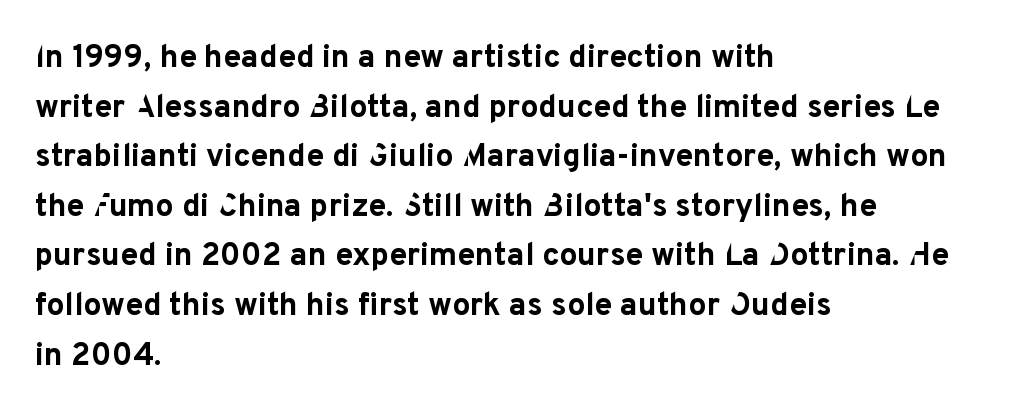
These lines keep a tight, regular rhythm from letter to letter. The block of text has a typical density, with ordinary space between rows. The ragged edge is on the right, which tells us the setting is flush left. Words float on clear page, feet unadorned. The strokes are fattened all the way to bold.
